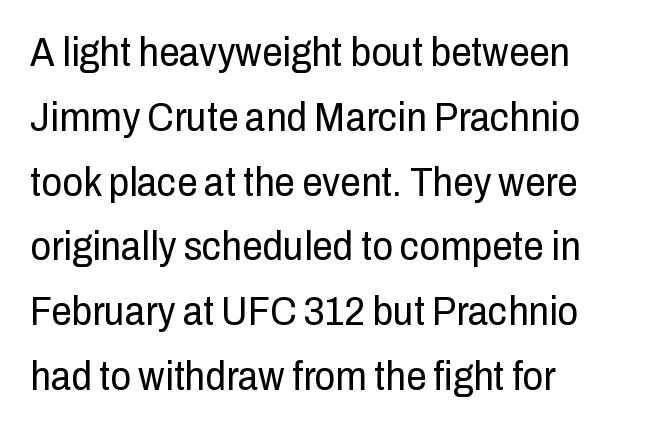
{"serif": "no", "italic": "no", "bold": "no", "weight": "regular", "width": "condensed", "stroke_contrast": "low", "x_height": "medium", "monospaced": "no", "underline": "no", "align": "left", "line_spacing": "normal", "line_spacing_ratio": 1.58, "letter_spacing": "normal", "letter_spacing_em": 0.0, "glyph_px": 41}
